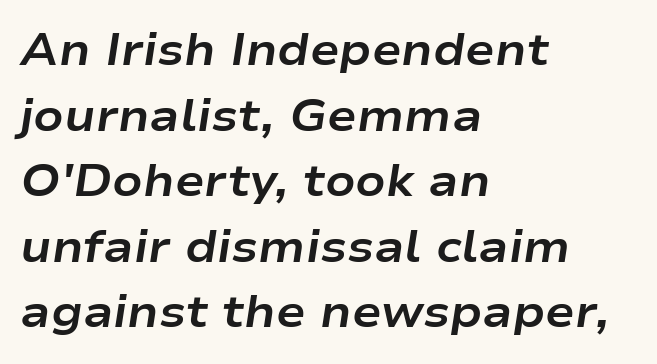
The image shows 44 px bold, wide type, italic (leaning right); set left-aligned, normal line spacing (1.49x), normal letter spacing, not underlined; low stroke contrast and a medium x-height.
